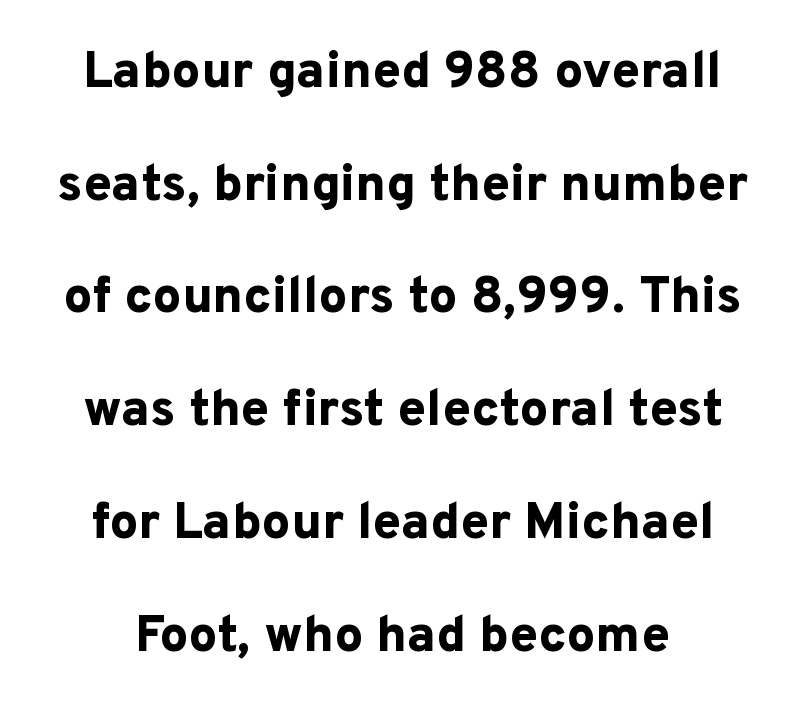
{"serif": "no", "italic": "no", "bold": "yes", "weight": "bold", "width": "normal", "stroke_contrast": "low", "x_height": "medium", "monospaced": "no", "underline": "no", "line_spacing": "loose", "line_spacing_ratio": 2.21, "letter_spacing": "normal", "letter_spacing_em": 0.0, "glyph_px": 51}
